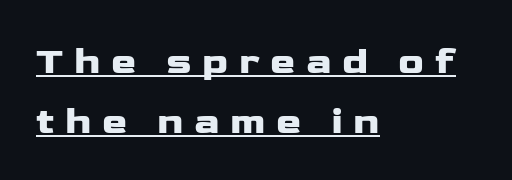
The rendering uses natural spacing where letterforms have individual widths. The type sits square on the baseline with zero lean. The letterforms stand isolated, each surrounded by extra space. The face used here is a sans, in the tradition of grotesques and geometrics.
